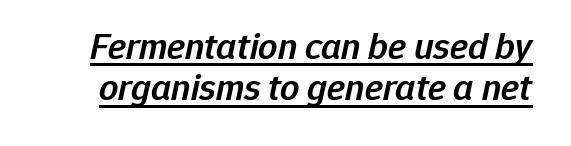
{"italic": "yes", "lean": "right", "slant_degrees": 12, "bold": "semi", "weight": "semibold", "width": "normal", "stroke_contrast": "low", "x_height": "medium", "monospaced": "no", "underline": "yes", "line_spacing": "tight", "line_spacing_ratio": 1.09, "letter_spacing": "normal", "letter_spacing_em": 0.0, "glyph_px": 38}
